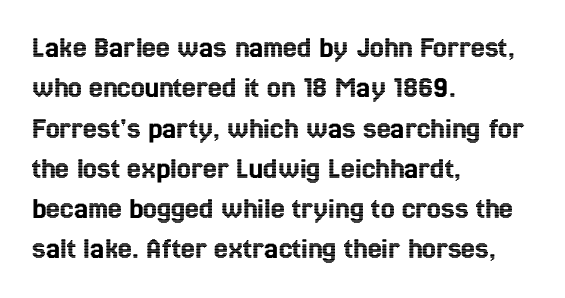
The image shows 31 px condensed type, upright; set left-aligned, normal line spacing (1.3x), normal letter spacing, not underlined; a medium x-height.
